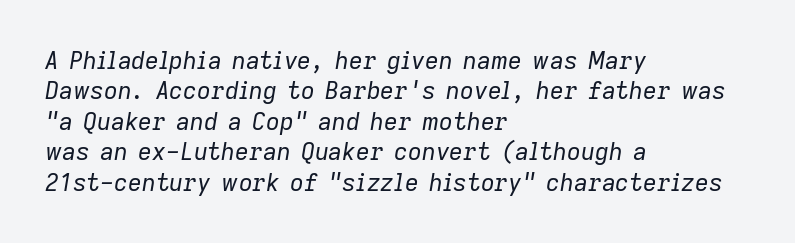
{"italic": "yes", "lean": "right", "slant_degrees": 9, "bold": "no", "underline": "no", "align": "left", "line_spacing": "normal", "line_spacing_ratio": 1.27, "letter_spacing": "normal", "letter_spacing_em": 0.0, "glyph_px": 24}
